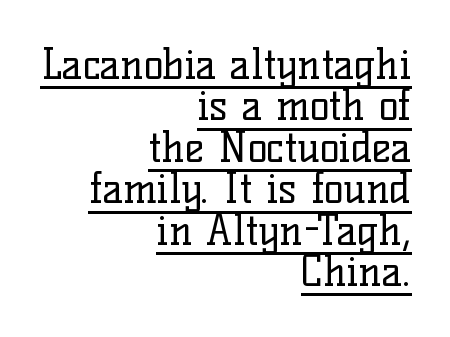
The image shows 41 px regular-weight serif type, upright; set right-aligned, tight line spacing (1.01x), normal letter spacing, underlined; low stroke contrast and a medium x-height.
